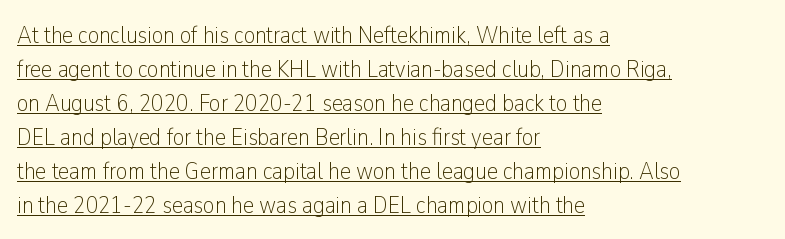
Q: Is the text bold? A: No.
Q: Is the text italic (slanted)? A: No, it is upright.
Q: Is the text underlined? A: Yes.
Q: How is the paragraph aligned? A: Left-aligned.
Q: Is the spacing between letters normal or unusually wide? A: Normal.
Q: Is the spacing between lines tight, normal or loose? A: Normal.
